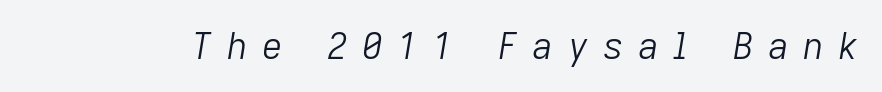
Q: Is the text bold? A: No.
Q: Is the text italic (slanted)? A: Yes, it leans right by about 9 degrees.
Q: Is the text underlined? A: No.
Q: Is the spacing between letters normal or unusually wide? A: Unusually wide.
Q: Width (condensed, normal, or wide)? A: Normal.
Q: Stroke contrast? A: Low.
Q: x-height? A: Medium.
Q: Monospaced? A: No.
